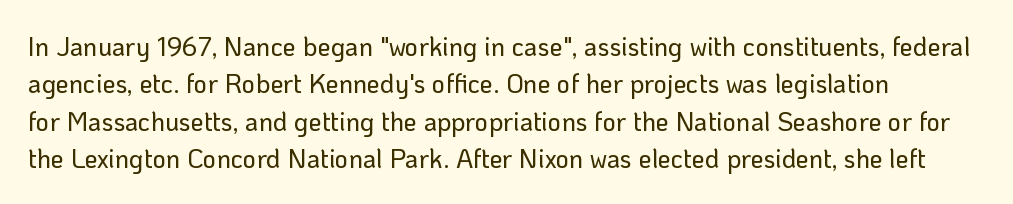
Q: Is the text italic (slanted)? A: No, it is upright.
Q: Is the text underlined? A: No.
Q: Is the spacing between letters normal or unusually wide? A: Normal.
Q: Is the spacing between lines tight, normal or loose? A: Normal.
